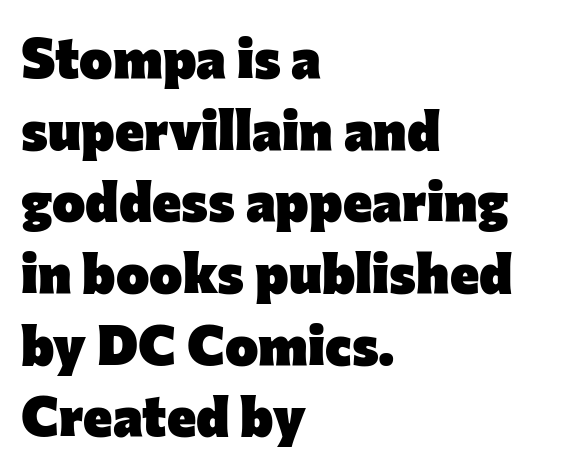
The image shows 56 px heavy sans-serif type, upright; set left-aligned, normal line spacing (1.28x), normal letter spacing, not underlined; low stroke contrast and a medium x-height.
